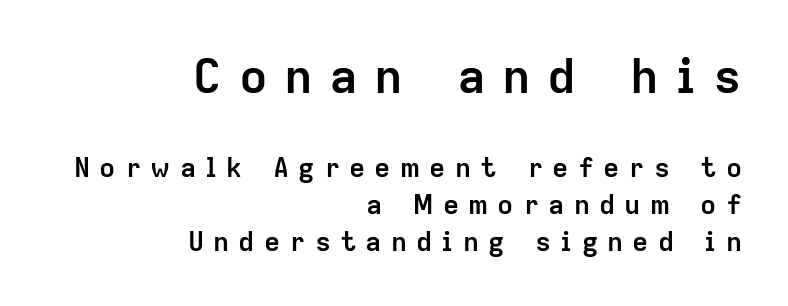
{"serif": "no", "italic": "no", "bold": "yes", "weight": "semibold", "width": "normal", "stroke_contrast": "low", "x_height": "medium", "monospaced": "no", "underline": "no", "align": "right", "line_spacing": "normal", "line_spacing_ratio": 1.37, "letter_spacing": "wide", "letter_spacing_em": 0.34, "larger_block": "first", "size_ratio": 1.78, "glyph_px": 48}
